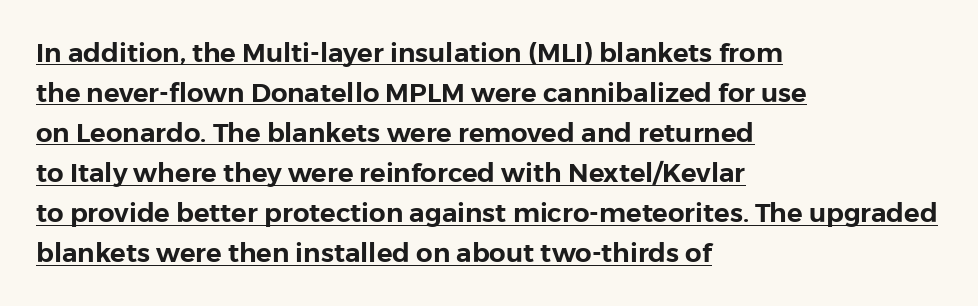
{"italic": "no", "underline": "yes", "align": "left", "line_spacing": "normal", "line_spacing_ratio": 1.54, "letter_spacing": "normal", "letter_spacing_em": 0.0, "glyph_px": 26}
